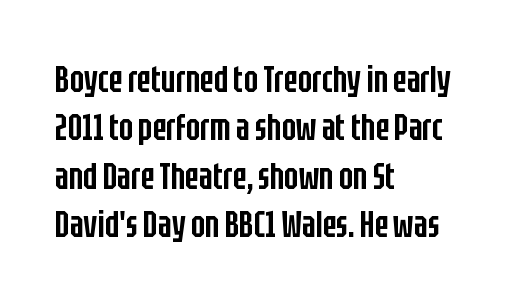
The image shows 37 px semibold, condensed sans-serif type, upright; set left-aligned, normal line spacing (1.31x), normal letter spacing, not underlined; low stroke contrast and a large x-height.
